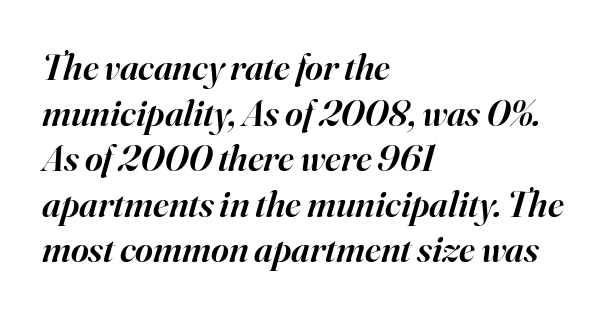
{"serif": "yes", "italic": "yes", "lean": "right", "slant_degrees": 16, "bold": "semi", "weight": "semibold", "width": "normal", "stroke_contrast": "high", "x_height": "small", "monospaced": "no", "underline": "no", "align": "left", "line_spacing_ratio": 1.2, "letter_spacing": "normal", "letter_spacing_em": 0.0, "glyph_px": 38}
